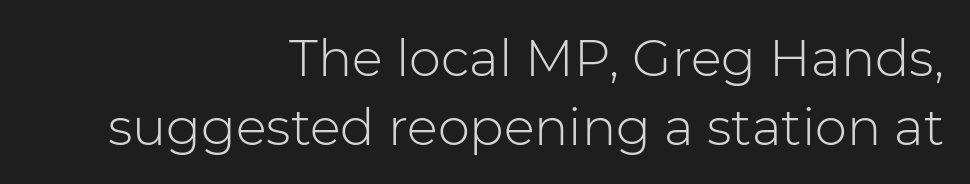
Q: Is the text bold? A: No.
Q: Is the text italic (slanted)? A: No, it is upright.
Q: Is the typeface a serif or a sans-serif typeface? A: Sans-serif.
Q: Is the text underlined? A: No.
Q: How is the paragraph aligned? A: Right-aligned.
Q: Is the spacing between letters normal or unusually wide? A: Normal.
Q: Is the spacing between lines tight, normal or loose? A: Normal.
Q: Width (condensed, normal, or wide)? A: Normal.
Q: Stroke contrast? A: Low.
Q: x-height? A: Medium.
Q: Monospaced? A: No.
